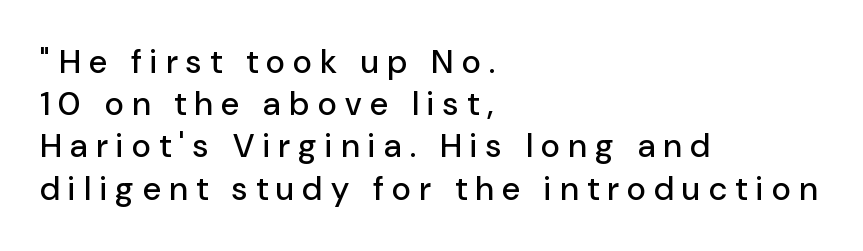
Every row of glyphs begins at an identical x-position on the left. Underlining? Definitely not there. The type sits square on the baseline with zero lean. The face used here is a sans, in the tradition of grotesques and geometrics.
